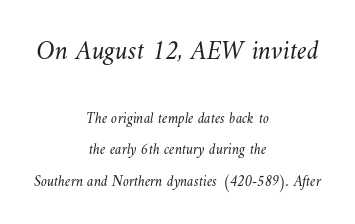
The image shows 27 px text type; set centered, loose line spacing (2.09x), normal letter spacing, not underlined; the first (top) block is 1.8x larger.
